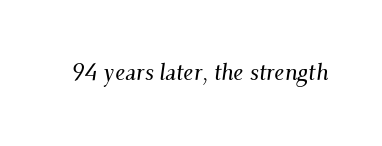
The image shows 23 px text type, italic (leaning right); set normal letter spacing, not underlined.
